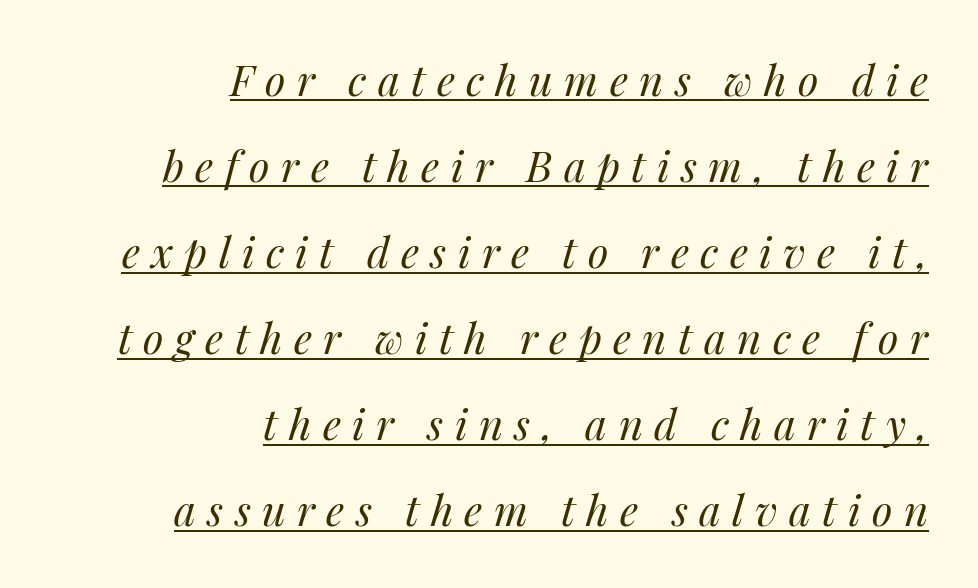
{"italic": "yes", "lean": "right", "slant_degrees": 14, "bold": "no", "weight": "regular", "width": "normal", "stroke_contrast": "medium", "x_height": "medium", "monospaced": "no", "underline": "yes", "align": "right", "line_spacing": "loose", "line_spacing_ratio": 2.05, "letter_spacing": "wide", "letter_spacing_em": 0.27, "glyph_px": 42}
